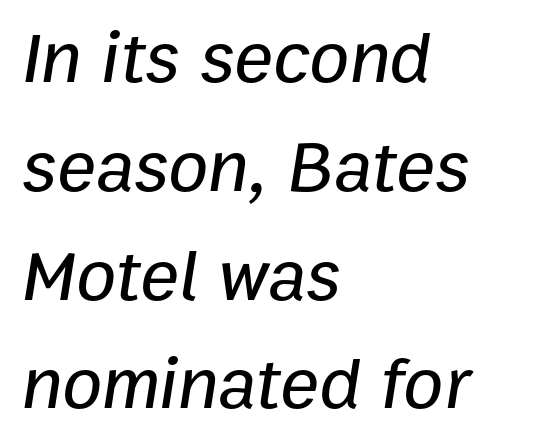
The image shows 73 px text type, italic (leaning right); set left-aligned, normal line spacing (1.49x), normal letter spacing, not underlined; low stroke contrast and a medium x-height.
